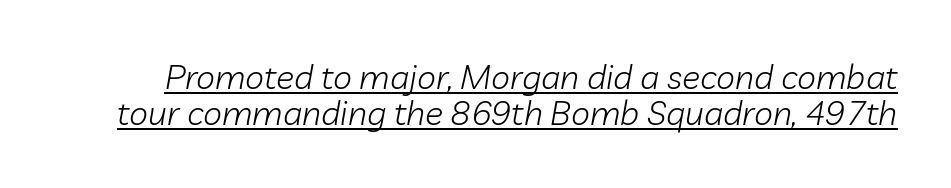
Q: Is the text bold? A: No.
Q: Is the text italic (slanted)? A: Yes, it leans right by about 10 degrees.
Q: Is the text underlined? A: Yes.
Q: Is the spacing between letters normal or unusually wide? A: Normal.
Q: Is the spacing between lines tight, normal or loose? A: Tight.
Q: Width (condensed, normal, or wide)? A: Normal.
Q: Stroke contrast? A: Low.
Q: x-height? A: Medium.
Q: Monospaced? A: No.
